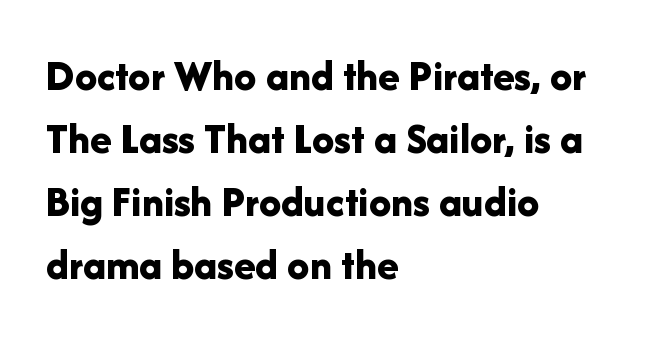
The image shows 44 px bold sans-serif type, upright; set left-aligned, normal line spacing (1.43x), normal letter spacing, not underlined; low stroke contrast and a medium x-height.
